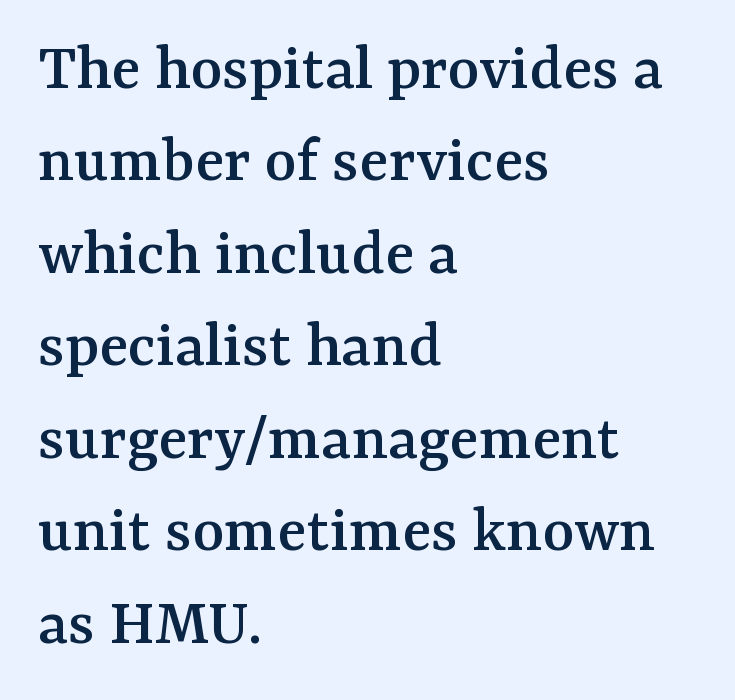
The gaps between neighbouring characters are ordinary and unremarkable. Looks like regular typesetting: each glyph gets only the width it needs. This rendering features lettering with no underline. Does the type have serifs? Yes, each stem ends in a small foot.
